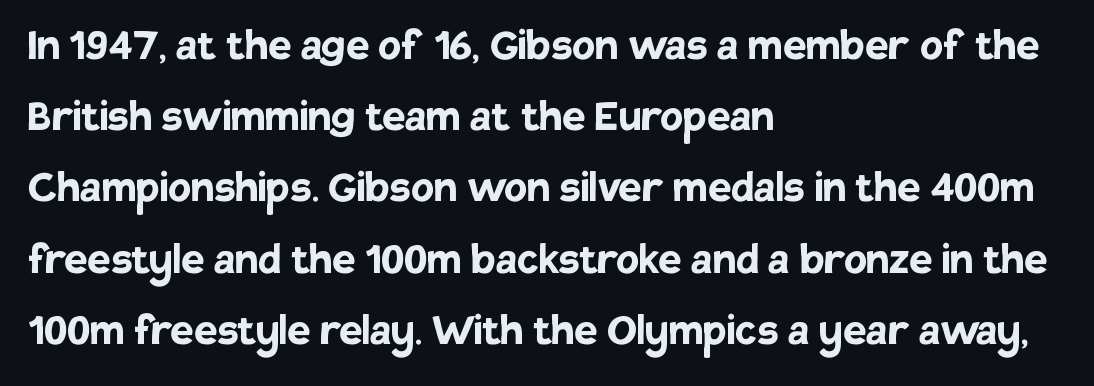
Words appear dense and cohesive because spacing is normal. Summary of vertical rhythm: regular, with standard interline spacing. These lines carry a lot of weight — the face is fully bold. Decoration check: the copy has no underline.
